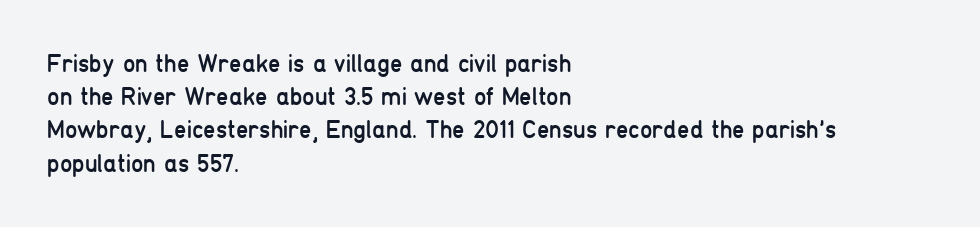
Q: Is the text bold? A: No.
Q: Is the text italic (slanted)? A: No, it is upright.
Q: Is the text underlined? A: No.
Q: How is the paragraph aligned? A: Left-aligned.
Q: Is the spacing between letters normal or unusually wide? A: Normal.
Q: Is the spacing between lines tight, normal or loose? A: Normal.
